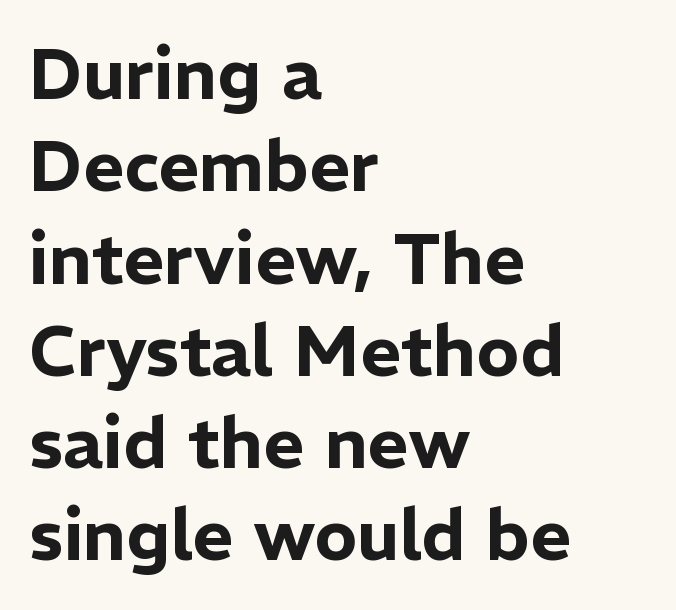
A roman cut, with each character standing at attention. Regular leading. Spacing verdict: proportional, widths tailored to each character. The passage shown is not underscored anywhere.
